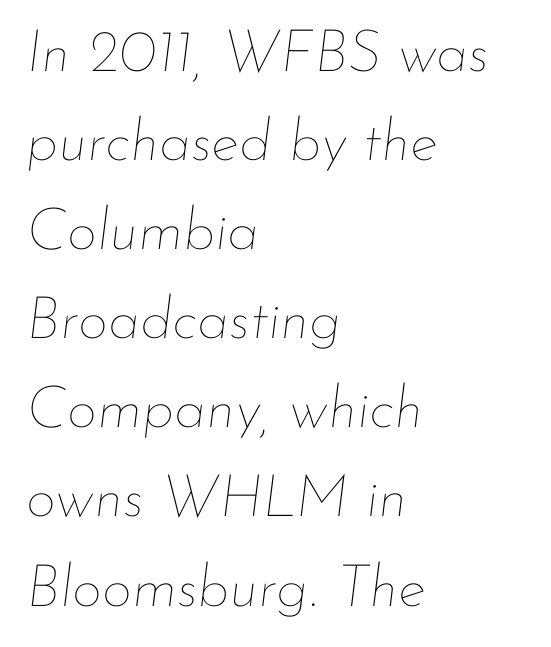
Q: Is the text bold? A: No.
Q: Is the text italic (slanted)? A: Yes, it leans right by about 7 degrees.
Q: Is the text underlined? A: No.
Q: How is the paragraph aligned? A: Left-aligned.
Q: Is the spacing between letters normal or unusually wide? A: Normal.
Q: Is the spacing between lines tight, normal or loose? A: Normal.
Q: Width (condensed, normal, or wide)? A: Normal.
Q: Stroke contrast? A: Low.
Q: x-height? A: Small.
Q: Monospaced? A: No.
